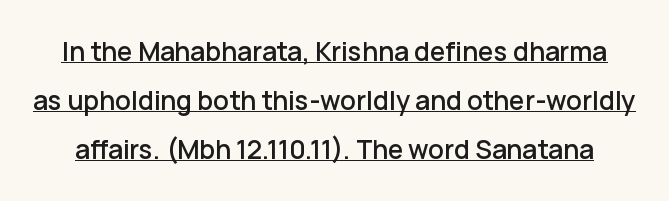
The image shows 26 px text type, upright; set line spacing 1.89x, normal letter spacing, underlined.
